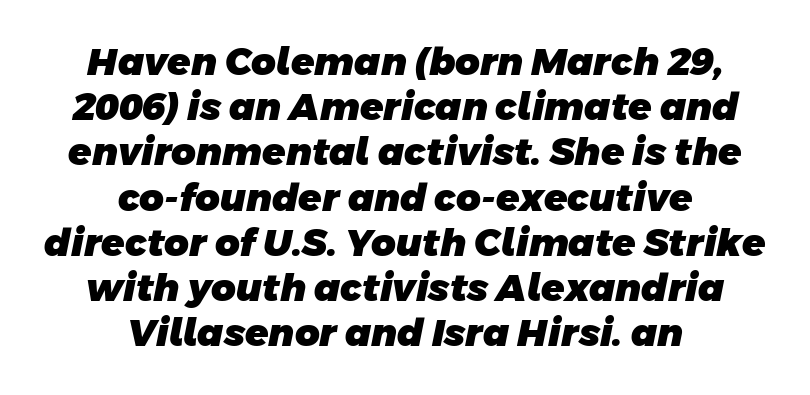
Typographic density is high because the face is bold. The passage shown is not underscored anywhere. No feet cap the strokes, marking this as sans-serif type. Do the characters align in a grid? No, the font is proportional.
